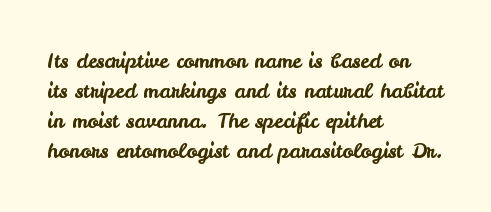
The passage shown has conventional tracking throughout. Is there much room between lines? A standard amount, neither cramped nor airy. Plain, unruled lines of type. Typeset ragged right — the left edge is the straight one.
